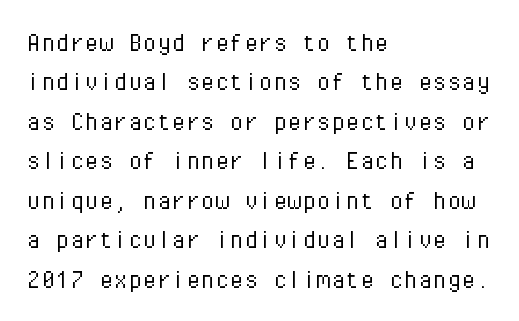
Heft: none added — not bold. The paragraph shown leans on its left margin. Every character sits straight up, as roman type does. The space between consecutive lines is moderate.
